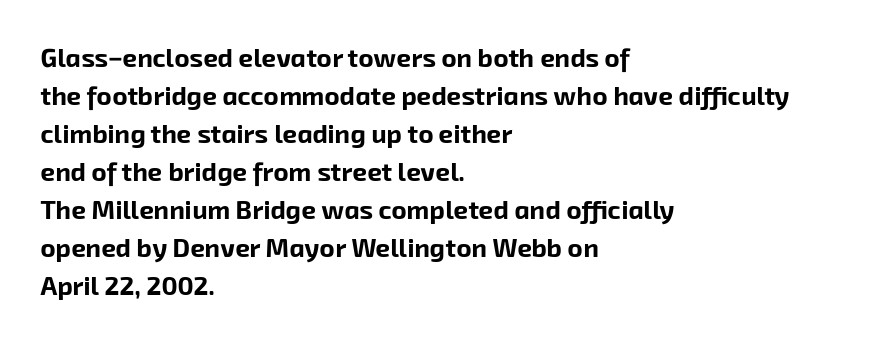
Notice how descenders clear the ascenders below comfortably — that's standard leading. Bold? Absolutely — the strokes are thick and heavy. The paragraph shown leans on its left margin. The words here are not underlined.
